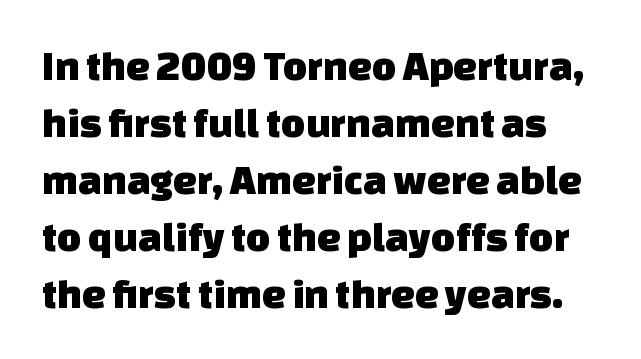
{"serif": "no", "width": "normal", "stroke_contrast": "low", "x_height": "large", "monospaced": "no", "underline": "no", "line_spacing": "normal", "line_spacing_ratio": 1.36, "letter_spacing": "normal", "letter_spacing_em": 0.0, "glyph_px": 42}
